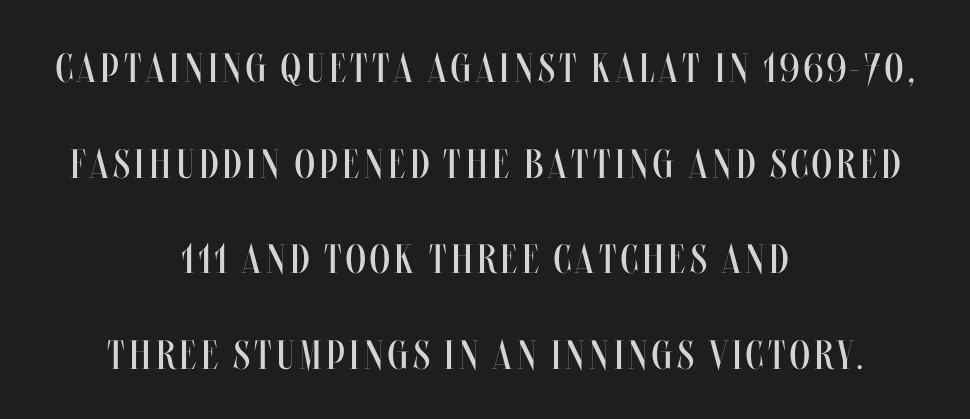
{"italic": "no", "bold": "no", "weight": "regular", "width": "condensed", "stroke_contrast": "medium", "x_height": "large", "monospaced": "no", "underline": "no", "align": "center", "line_spacing": "loose", "line_spacing_ratio": 2.33, "glyph_px": 41}
